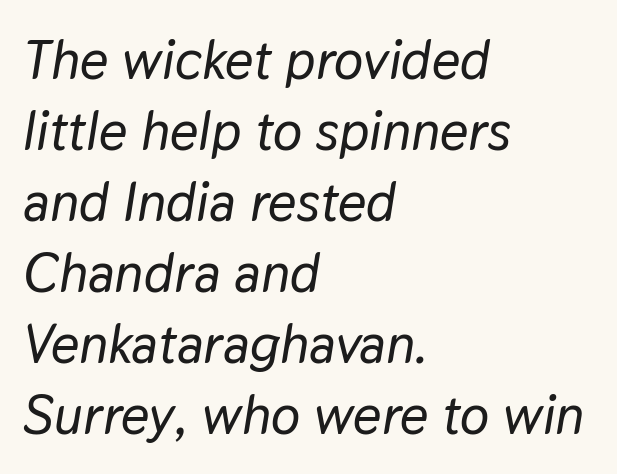
Q: Is the text italic (slanted)? A: Yes, it leans right by about 9 degrees.
Q: Is the text underlined? A: No.
Q: How is the paragraph aligned? A: Left-aligned.
Q: Is the spacing between letters normal or unusually wide? A: Normal.
Q: Is the spacing between lines tight, normal or loose? A: Normal.
Q: Width (condensed, normal, or wide)? A: Normal.
Q: Stroke contrast? A: Low.
Q: x-height? A: Medium.
Q: Monospaced? A: No.
